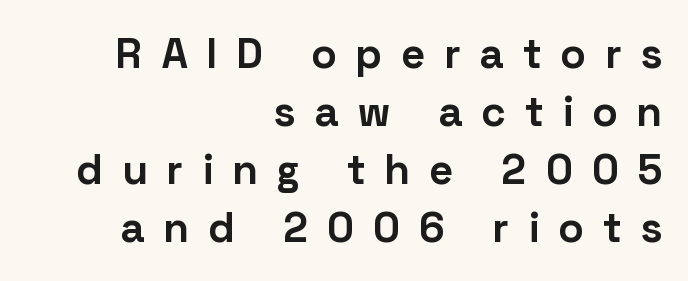
Inter-character spacing is expanded well beyond the font's built-in metrics. You could not count columns in this text — the font is proportionally spaced. Set as a true bold cut, around the 700 mark. The strip under each line holds only bare page. Does the copy run flush right? Yes — the right margin is perfectly even. Stroke terminals: plain, sans-serif.
